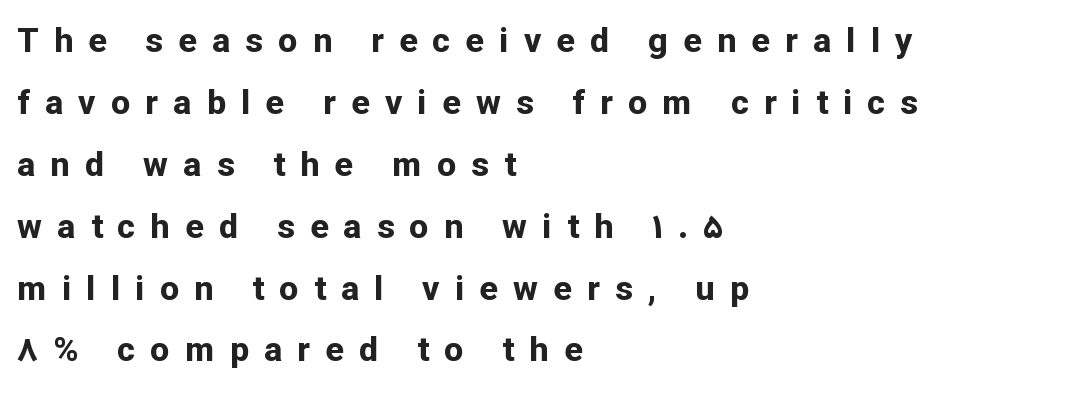
{"serif": "no", "italic": "no", "bold": "yes", "weight": "bold", "width": "normal", "stroke_contrast": "low", "x_height": "medium", "monospaced": "no", "underline": "no", "align": "left", "line_spacing_ratio": 1.82, "letter_spacing": "wide", "letter_spacing_em": 0.45, "glyph_px": 34}
